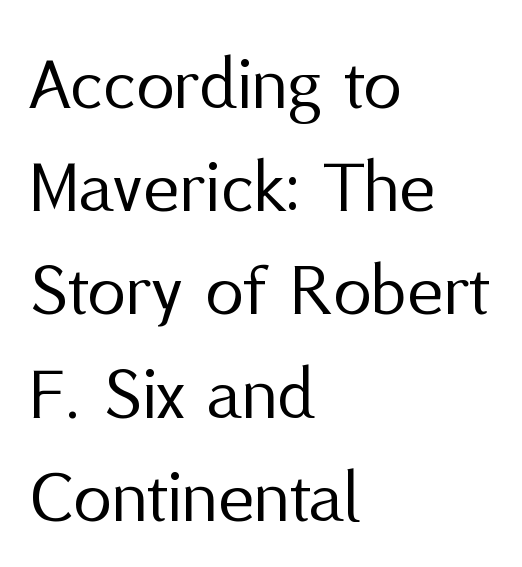
Q: Is the text bold? A: No.
Q: Is the text italic (slanted)? A: No, it is upright.
Q: Is the typeface a serif or a sans-serif typeface? A: Sans-serif.
Q: Is the text underlined? A: No.
Q: How is the paragraph aligned? A: Left-aligned.
Q: Is the spacing between letters normal or unusually wide? A: Normal.
Q: Is the spacing between lines tight, normal or loose? A: Normal.
Q: Width (condensed, normal, or wide)? A: Normal.
Q: Stroke contrast? A: Medium.
Q: x-height? A: Medium.
Q: Monospaced? A: No.
